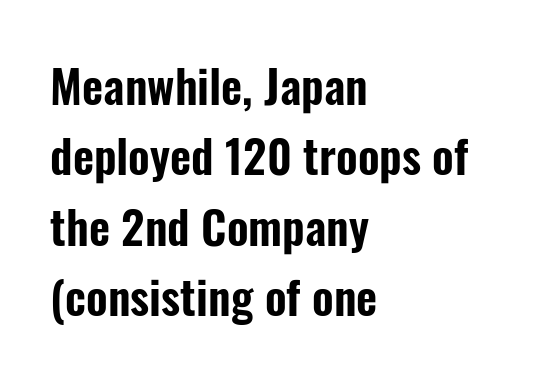
Q: Is the text italic (slanted)? A: No, it is upright.
Q: Is the typeface a serif or a sans-serif typeface? A: Sans-serif.
Q: Is the text underlined? A: No.
Q: How is the paragraph aligned? A: Left-aligned.
Q: Is the spacing between letters normal or unusually wide? A: Normal.
Q: Is the spacing between lines tight, normal or loose? A: Normal.
Q: Width (condensed, normal, or wide)? A: Condensed.
Q: Stroke contrast? A: Low.
Q: x-height? A: Medium.
Q: Monospaced? A: No.
